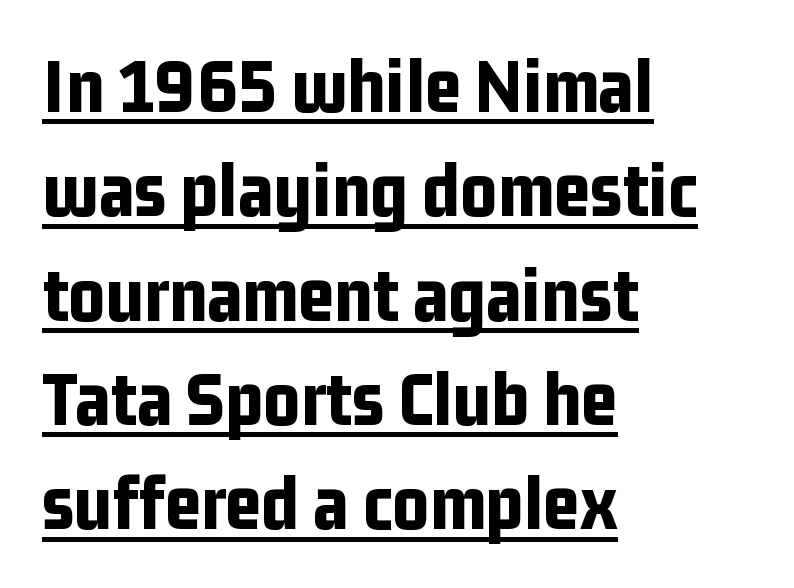
The image shows 79 px bold, condensed sans-serif type, upright; set left-aligned, normal line spacing (1.32x), normal letter spacing, underlined; low stroke contrast and a medium x-height.
